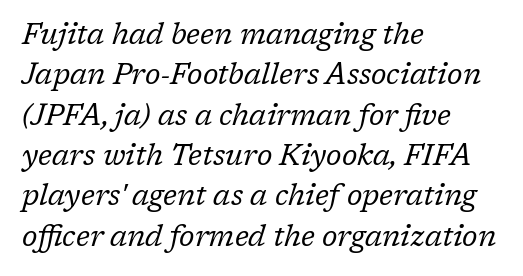
{"serif": "yes", "italic": "yes", "lean": "right", "slant_degrees": 17, "bold": "no", "weight": "regular", "width": "normal", "stroke_contrast": "low", "x_height": "medium", "monospaced": "no", "underline": "no", "align": "left", "line_spacing": "normal", "line_spacing_ratio": 1.39, "letter_spacing": "normal", "letter_spacing_em": 0.0, "glyph_px": 29}
